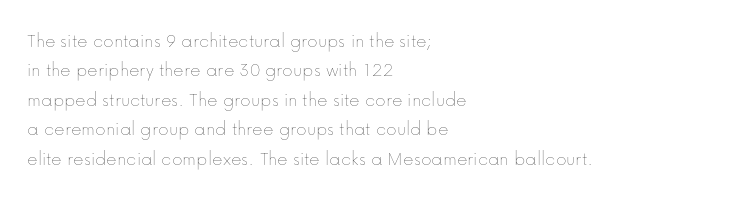
The image shows 20 px text type, upright; set left-aligned, normal line spacing (1.47x), normal letter spacing, not underlined.
